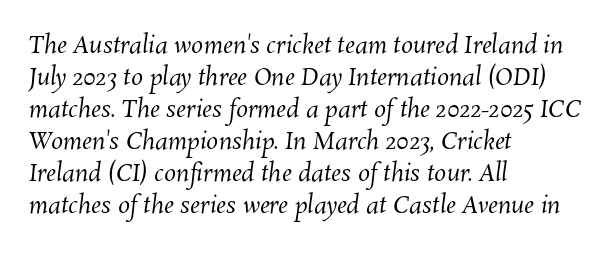
The weight would be labelled regular, book, light, or lighter still. Default kerning and tracking; the words read as compact shapes. The vertical gap from one line to the next is medium. The string is rendered with underlining switched off. Casual observation: everything's shoved over to the left.
